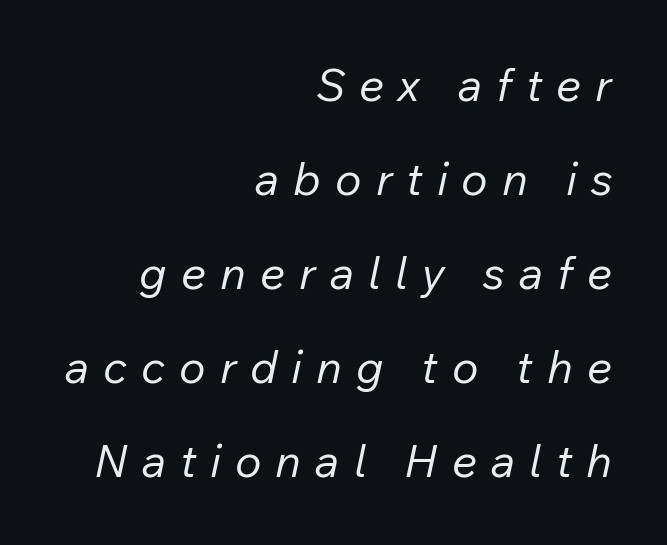
The image shows 45 px regular-weight type, italic (leaning right); set right-aligned, loose line spacing (2.09x), unusually wide letter spacing (+0.31 em), not underlined; low stroke contrast and a medium x-height.
